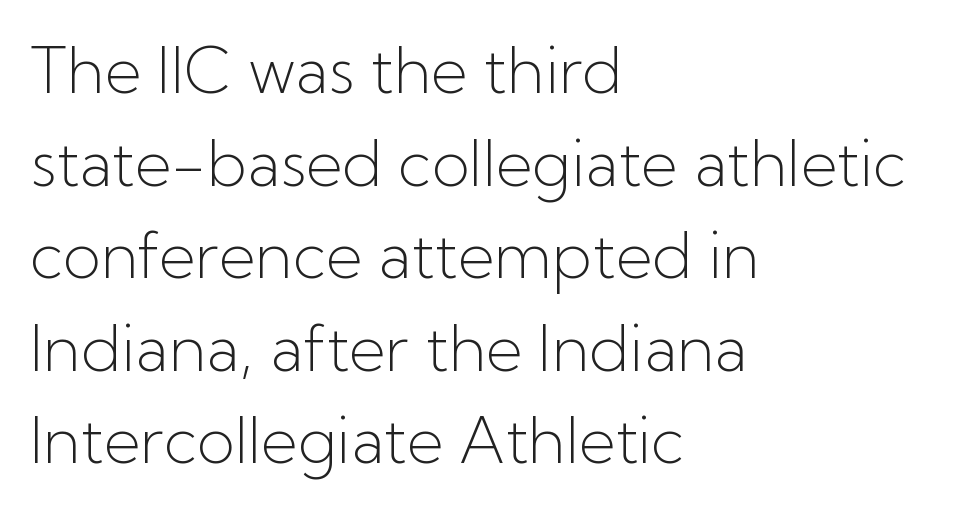
Letters rest on an invisible, unmarked baseline. The gaps between neighbouring characters are ordinary and unremarkable. Serifs: no, the terminals of the letterforms are clean. These lines are rendered in a variable-pitch font. Is there any slant? The stems are plumb. Unbolded letterforms with no extra heft.
